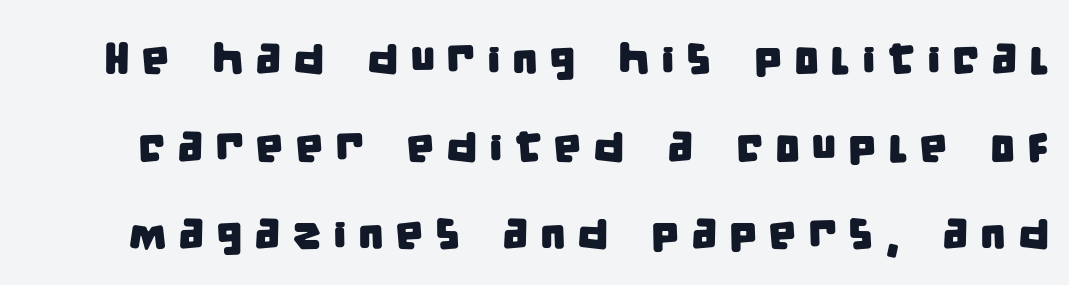
Q: Is the typeface a serif or a sans-serif typeface? A: Sans-serif.
Q: Is the text underlined? A: No.
Q: Is the spacing between letters normal or unusually wide? A: Unusually wide.
Q: Is the spacing between lines tight, normal or loose? A: Loose.
Q: Width (condensed, normal, or wide)? A: Condensed.
Q: Stroke contrast? A: Low.
Q: x-height? A: Large.
Q: Monospaced? A: No.
